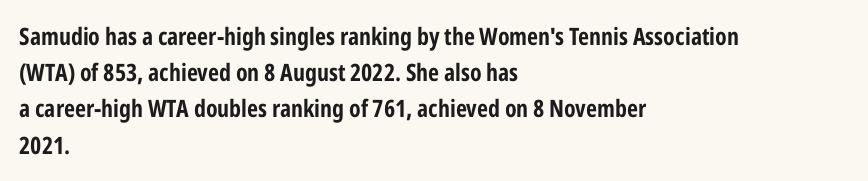
{"italic": "no", "bold": "yes", "underline": "no", "align": "left", "line_spacing": "normal", "line_spacing_ratio": 1.51, "letter_spacing": "normal", "letter_spacing_em": 0.0, "glyph_px": 24}
